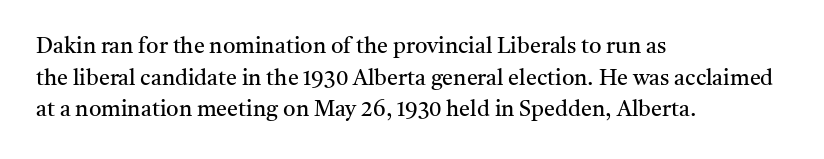
Ordinary non-slanted type is in use. Whoever set this chose a conventional vertical rhythm. Nothing unusual about the tracking: characters are spaced as the font intends. Every row of glyphs begins at an identical x-position on the left.
